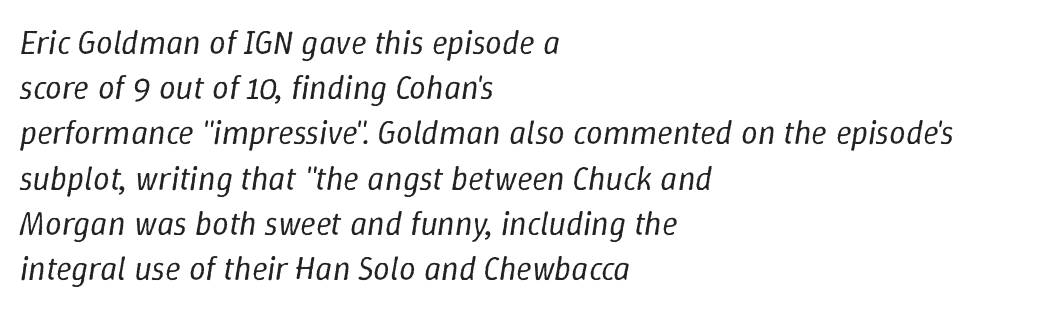
The image shows 33 px regular-weight type, italic (leaning right); set left-aligned, normal line spacing (1.37x), normal letter spacing, not underlined; low stroke contrast and a medium x-height.
